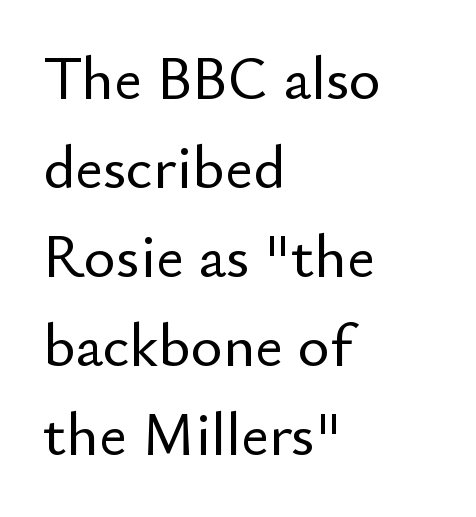
Q: Is the text italic (slanted)? A: No, it is upright.
Q: Is the typeface a serif or a sans-serif typeface? A: Sans-serif.
Q: Is the text underlined? A: No.
Q: How is the paragraph aligned? A: Left-aligned.
Q: Is the spacing between letters normal or unusually wide? A: Normal.
Q: Is the spacing between lines tight, normal or loose? A: Normal.
Q: Width (condensed, normal, or wide)? A: Normal.
Q: Stroke contrast? A: Low.
Q: x-height? A: Small.
Q: Monospaced? A: No.
